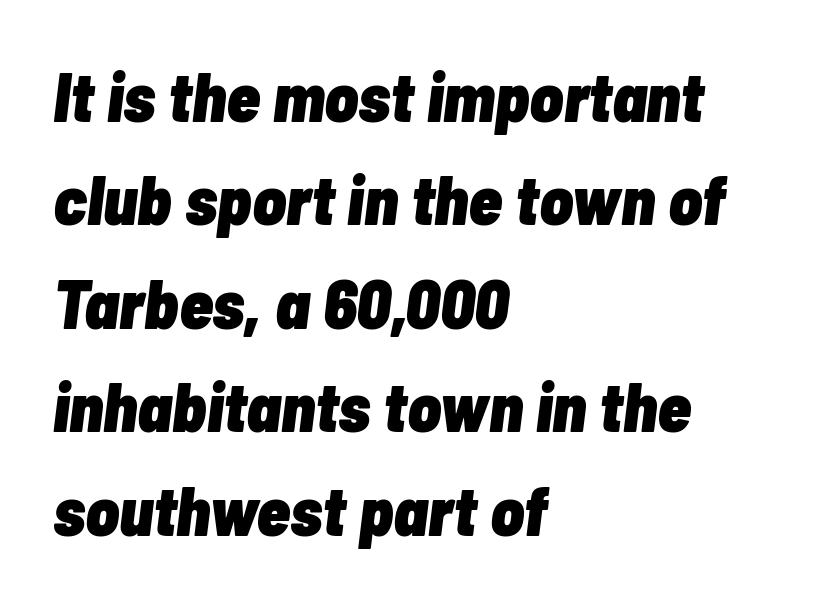
{"italic": "yes", "lean": "right", "slant_degrees": 7, "bold": "yes", "weight": "heavy", "width": "condensed", "stroke_contrast": "low", "x_height": "medium", "monospaced": "no", "underline": "no", "align": "left", "line_spacing": "normal", "line_spacing_ratio": 1.5, "letter_spacing": "normal", "letter_spacing_em": 0.0, "glyph_px": 69}
